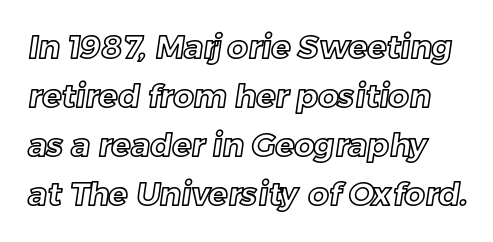
{"width": "normal", "x_height": "medium", "monospaced": "no", "underline": "no", "line_spacing": "normal", "line_spacing_ratio": 1.53, "letter_spacing": "normal", "letter_spacing_em": 0.0, "glyph_px": 32}
